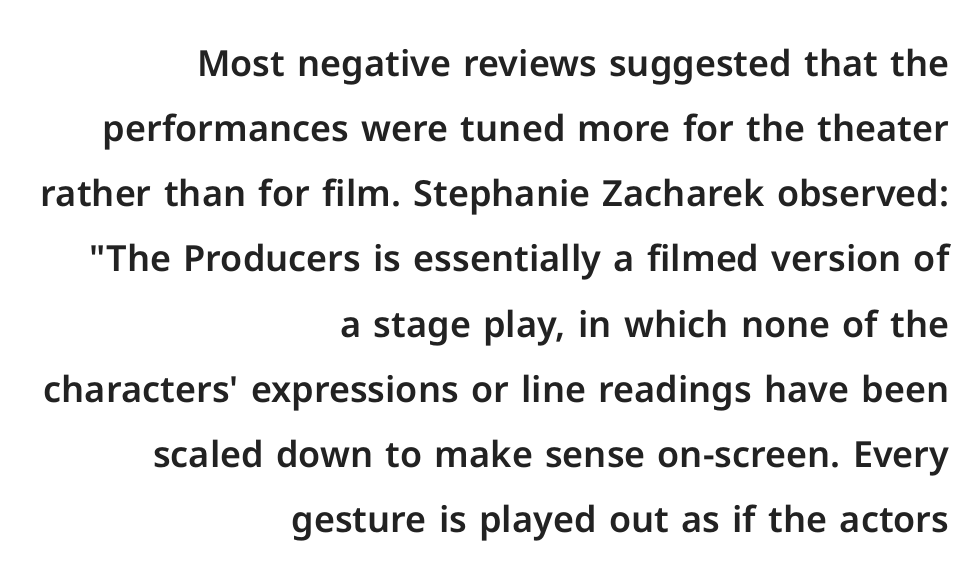
The image shows 36 px sans-serif type, upright; set right-aligned, line spacing 1.81x, normal letter spacing, not underlined; low stroke contrast and a medium x-height.
